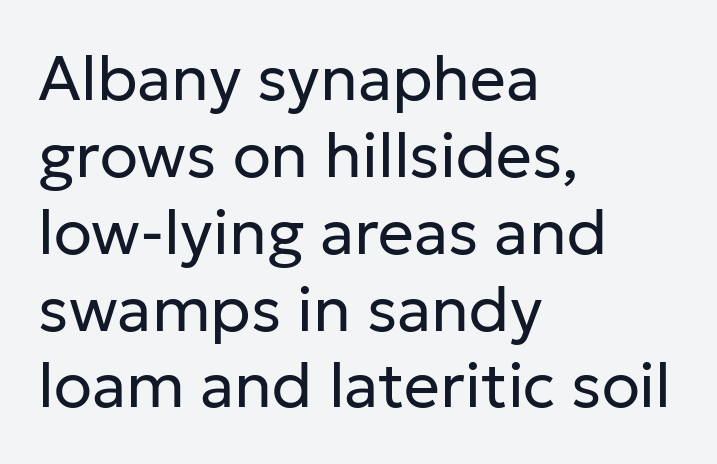
Q: Is the text bold? A: No.
Q: Is the text italic (slanted)? A: No, it is upright.
Q: Is the typeface a serif or a sans-serif typeface? A: Sans-serif.
Q: Is the text underlined? A: No.
Q: How is the paragraph aligned? A: Left-aligned.
Q: Is the spacing between letters normal or unusually wide? A: Normal.
Q: Width (condensed, normal, or wide)? A: Normal.
Q: Stroke contrast? A: Low.
Q: x-height? A: Medium.
Q: Monospaced? A: No.
